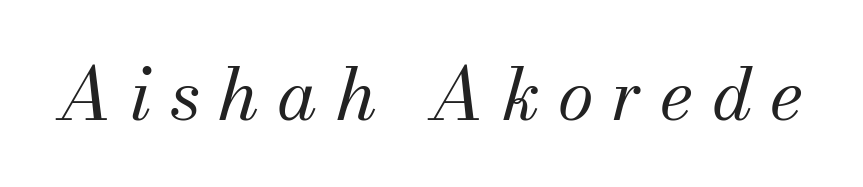
{"serif": "yes", "italic": "yes", "lean": "right", "slant_degrees": 13, "bold": "no", "weight": "regular", "width": "normal", "stroke_contrast": "medium", "x_height": "small", "monospaced": "no", "underline": "no", "letter_spacing": "wide", "letter_spacing_em": 0.25, "glyph_px": 73}
